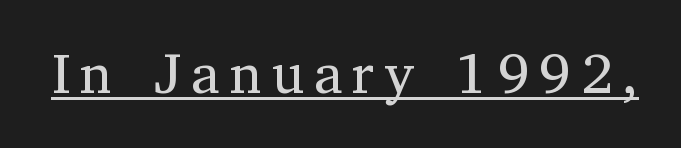
The image shows 56 px regular-weight serif type, upright; set underlined; medium stroke contrast and a medium x-height.
